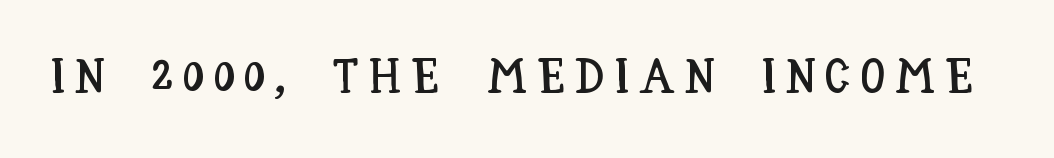
The image shows 49 px condensed type, upright; set unusually wide letter spacing (+0.21 em), not underlined; low stroke contrast and a large x-height.
